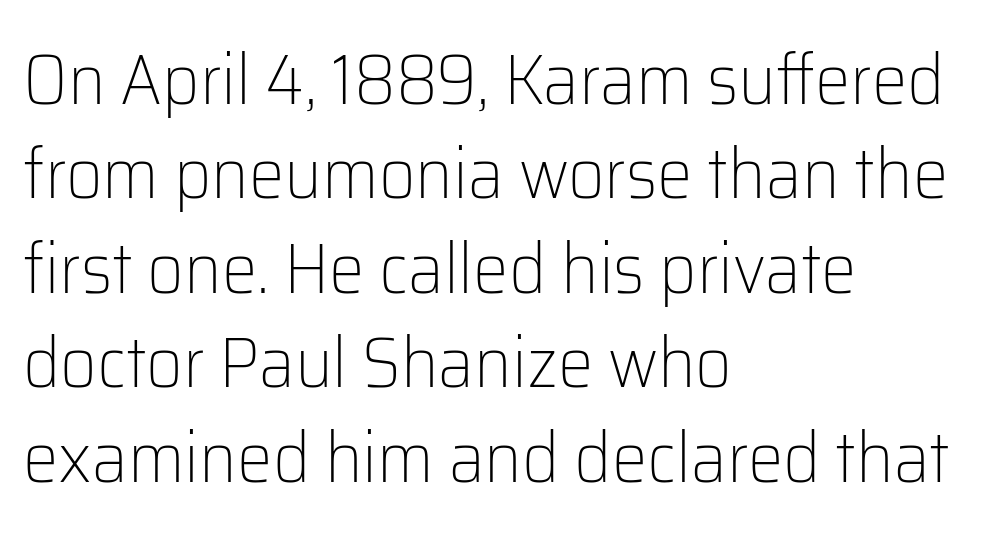
Q: Is the text bold? A: No.
Q: Is the text italic (slanted)? A: No, it is upright.
Q: Is the typeface a serif or a sans-serif typeface? A: Sans-serif.
Q: Is the text underlined? A: No.
Q: How is the paragraph aligned? A: Left-aligned.
Q: Is the spacing between letters normal or unusually wide? A: Normal.
Q: Is the spacing between lines tight, normal or loose? A: Normal.
Q: Width (condensed, normal, or wide)? A: Normal.
Q: Stroke contrast? A: Low.
Q: x-height? A: Medium.
Q: Monospaced? A: No.
